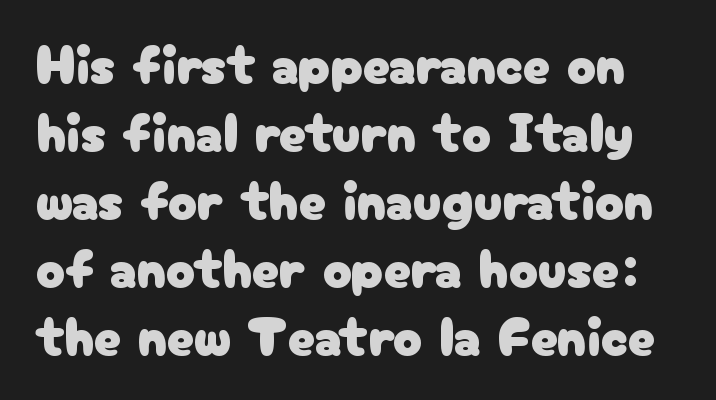
{"serif": "no", "italic": "no", "width": "normal", "stroke_contrast": "low", "x_height": "medium", "monospaced": "no", "underline": "no", "line_spacing": "normal", "line_spacing_ratio": 1.26, "letter_spacing": "normal", "letter_spacing_em": 0.0, "glyph_px": 54}
